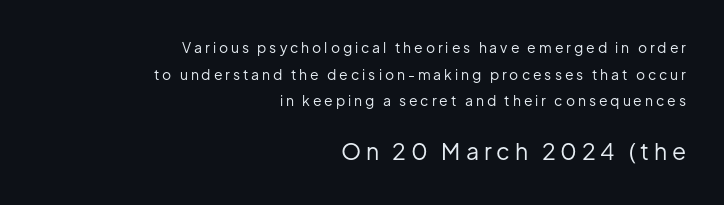
The image shows 23 px text type, upright; set right-aligned, loose line spacing (1.9x), unusually wide letter spacing (+0.21 em), not underlined; the second (bottom) block is 1.64x larger.
